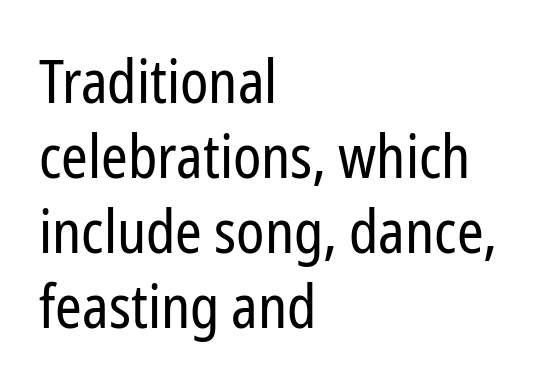
Q: Is the text bold? A: No.
Q: Is the text italic (slanted)? A: No, it is upright.
Q: Is the typeface a serif or a sans-serif typeface? A: Sans-serif.
Q: Is the text underlined? A: No.
Q: How is the paragraph aligned? A: Left-aligned.
Q: Is the spacing between letters normal or unusually wide? A: Normal.
Q: Is the spacing between lines tight, normal or loose? A: Normal.
Q: Width (condensed, normal, or wide)? A: Condensed.
Q: Stroke contrast? A: Low.
Q: x-height? A: Medium.
Q: Monospaced? A: No.
